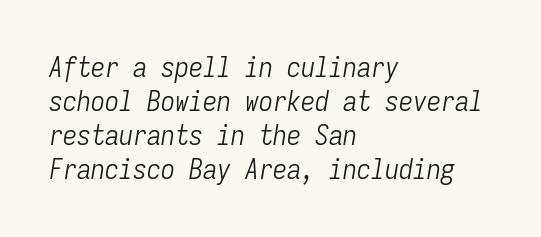
{"italic": "yes", "lean": "right", "slant_degrees": 9, "bold": "no", "weight": "light", "width": "condensed", "stroke_contrast": "low", "x_height": "medium", "monospaced": "yes", "underline": "no", "align": "left", "line_spacing_ratio": 1.22, "letter_spacing": "normal", "letter_spacing_em": 0.0, "glyph_px": 28}
